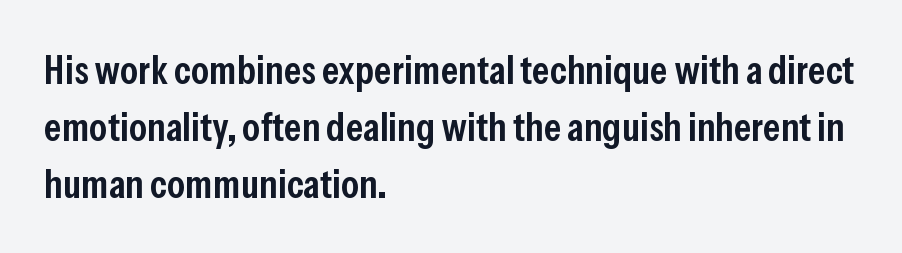
The letters advance in unequal steps, a hallmark of proportional type. In terms of posture, this sample is upright. I'd call this a sans setting — the letters go barefoot. Any mark beneath the type? The region is blank.
